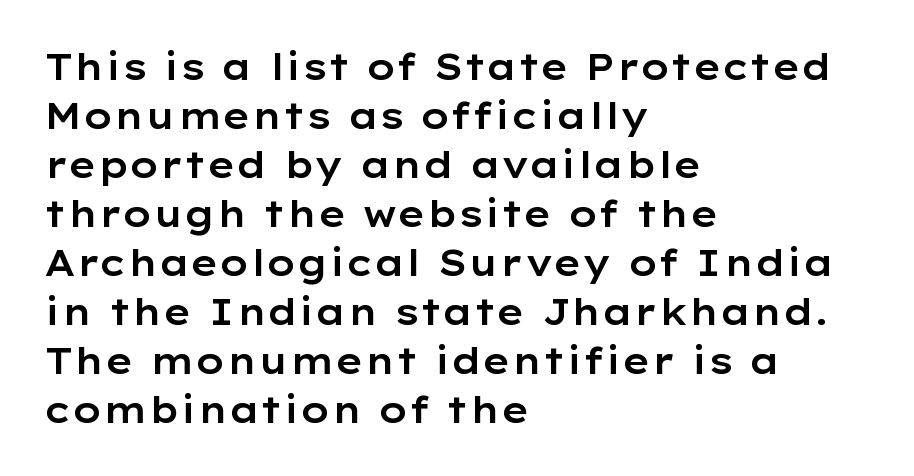
The image shows 36 px wide sans-serif type, upright; set left-aligned, normal line spacing (1.36x), normal letter spacing, not underlined; low stroke contrast and a medium x-height.
